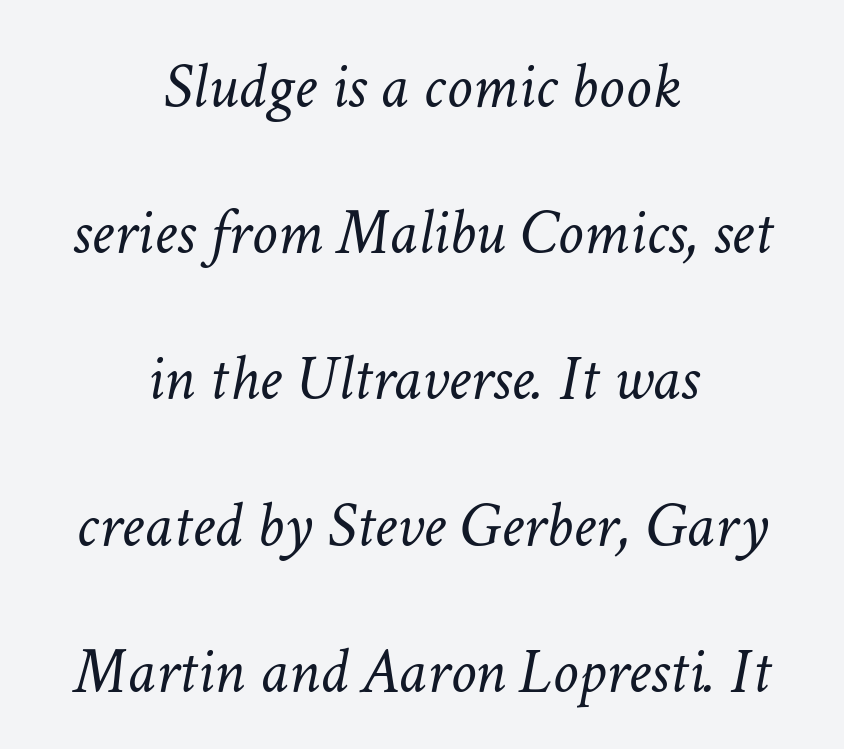
Q: Is the text bold? A: No.
Q: Is the text italic (slanted)? A: Yes, it leans right by about 11 degrees.
Q: Is the text underlined? A: No.
Q: How is the paragraph aligned? A: Centered.
Q: Is the spacing between letters normal or unusually wide? A: Normal.
Q: Is the spacing between lines tight, normal or loose? A: Loose.
Q: Width (condensed, normal, or wide)? A: Normal.
Q: Stroke contrast? A: Low.
Q: x-height? A: Medium.
Q: Monospaced? A: No.
